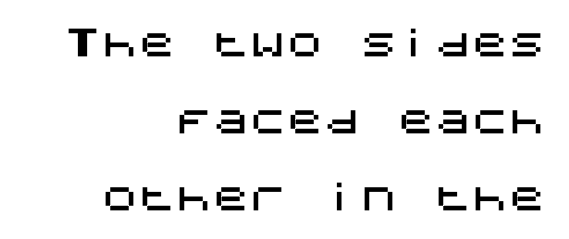
Widely set lines give the paragraph a tall, airy silhouette. This sample uses an upright cut, with every glyph sitting square on the baseline. Descenders hang freely into open space. The rendering shows plain stroke endings on the letterforms — a sans-serif design. Short note: letters normally spaced. A flush-right, rag-left setting is used for this passage.
